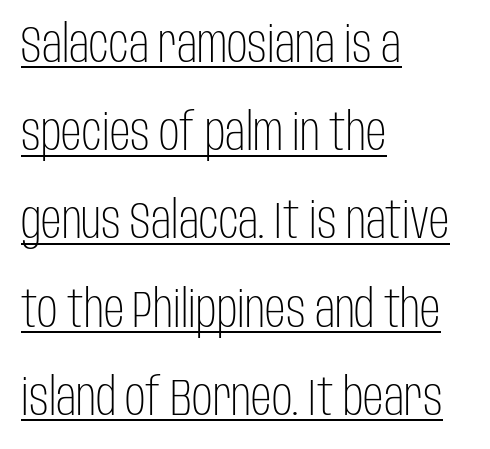
{"serif": "no", "italic": "no", "bold": "no", "weight": "light", "width": "condensed", "stroke_contrast": "low", "x_height": "large", "monospaced": "no", "underline": "yes", "align": "left", "line_spacing_ratio": 1.73, "letter_spacing": "normal", "letter_spacing_em": 0.0, "glyph_px": 51}
